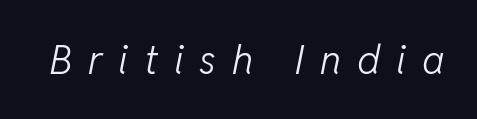
Q: Is the text bold? A: No.
Q: Is the text italic (slanted)? A: Yes, it leans right by about 11 degrees.
Q: Is the text underlined? A: No.
Q: Is the spacing between letters normal or unusually wide? A: Unusually wide.
Q: Width (condensed, normal, or wide)? A: Normal.
Q: Stroke contrast? A: Low.
Q: x-height? A: Medium.
Q: Monospaced? A: No.
